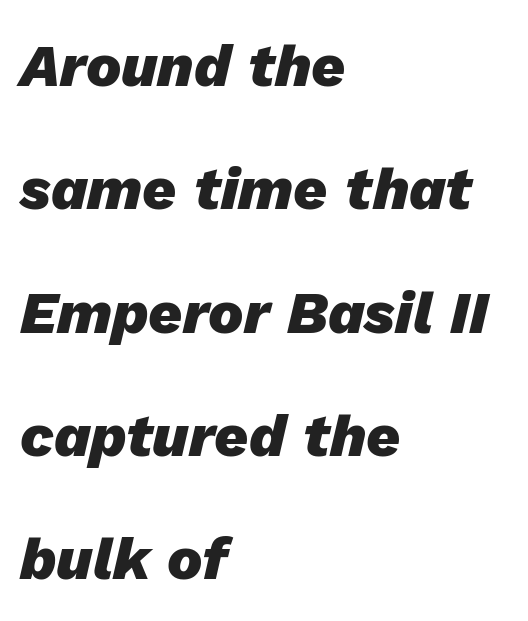
The typesetter chose a ragged-right arrangement here. One glance says open: line gaps are wider than usual. Does extra space separate the letters? No, they use regular spacing. Stroke thickness is high; the sample reads as a true bold. When letters slant like this, we call the style italic. Spacing verdict: proportional, widths tailored to each character.
